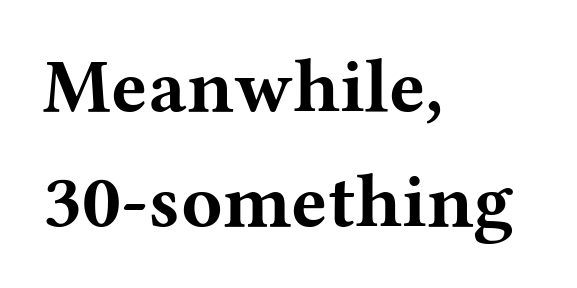
{"serif": "yes", "italic": "no", "bold": "yes", "weight": "bold", "width": "wide", "stroke_contrast": "medium", "x_height": "medium", "monospaced": "no", "underline": "no", "align": "left", "line_spacing": "normal", "line_spacing_ratio": 1.51, "letter_spacing": "normal", "letter_spacing_em": 0.0, "glyph_px": 76}
